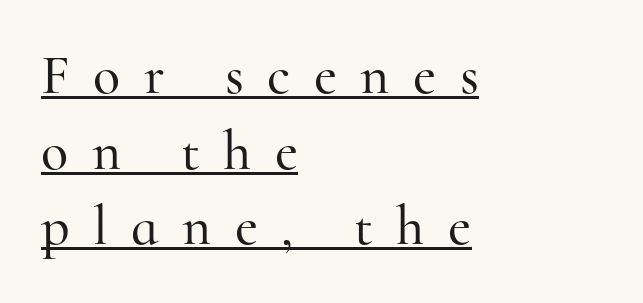
Q: Is the text italic (slanted)? A: No, it is upright.
Q: Is the typeface a serif or a sans-serif typeface? A: Serif.
Q: Is the text underlined? A: Yes.
Q: How is the paragraph aligned? A: Left-aligned.
Q: Is the spacing between letters normal or unusually wide? A: Unusually wide.
Q: Is the spacing between lines tight, normal or loose? A: Normal.
Q: Width (condensed, normal, or wide)? A: Normal.
Q: Stroke contrast? A: High.
Q: x-height? A: Small.
Q: Monospaced? A: No.
